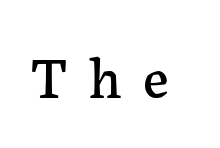
Q: Is the text italic (slanted)? A: No, it is upright.
Q: Is the typeface a serif or a sans-serif typeface? A: Serif.
Q: Is the text underlined? A: No.
Q: Is the spacing between letters normal or unusually wide? A: Unusually wide.
Q: Width (condensed, normal, or wide)? A: Normal.
Q: Stroke contrast? A: Low.
Q: x-height? A: Medium.
Q: Monospaced? A: No.
